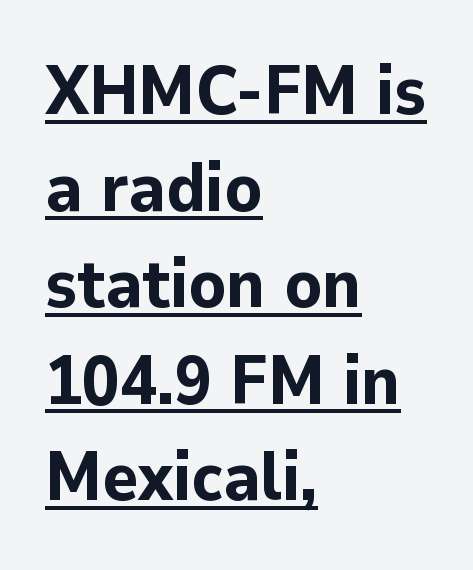
The image shows 68 px bold sans-serif type, upright; set left-aligned, normal line spacing (1.42x), normal letter spacing, underlined; low stroke contrast and a medium x-height.
